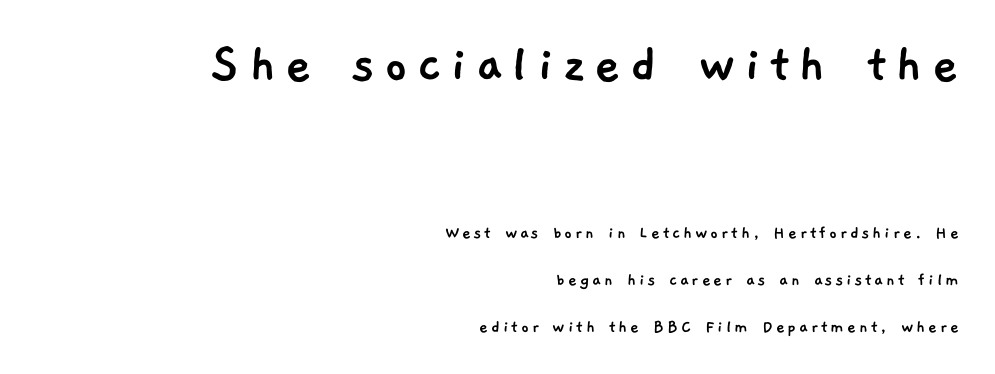
{"serif": "no", "width": "normal", "stroke_contrast": "low", "x_height": "medium", "monospaced": "no", "underline": "no", "align": "right", "line_spacing": "loose", "line_spacing_ratio": 2.48, "larger_block": "first", "size_ratio": 3.0, "glyph_px": 57}
